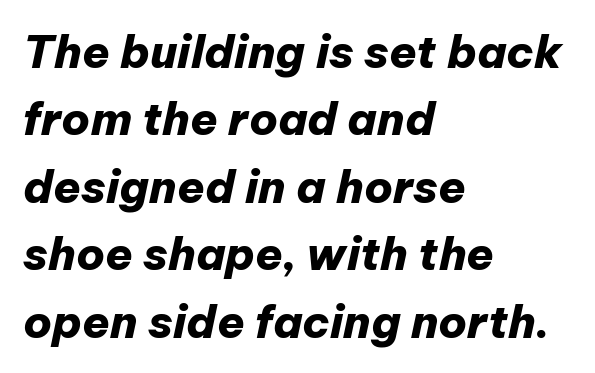
Q: Is the text bold? A: Yes.
Q: Is the text italic (slanted)? A: Yes, it leans right by about 12 degrees.
Q: Is the text underlined? A: No.
Q: How is the paragraph aligned? A: Left-aligned.
Q: Is the spacing between letters normal or unusually wide? A: Normal.
Q: Is the spacing between lines tight, normal or loose? A: Normal.
Q: Width (condensed, normal, or wide)? A: Normal.
Q: Stroke contrast? A: Low.
Q: x-height? A: Medium.
Q: Monospaced? A: No.
